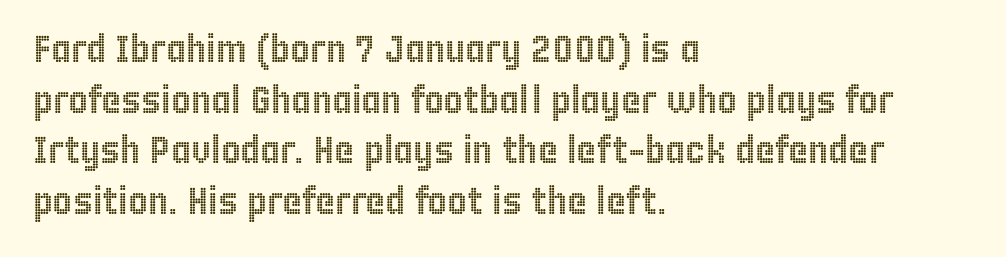
Q: Is the text italic (slanted)? A: No, it is upright.
Q: Is the text underlined? A: No.
Q: How is the paragraph aligned? A: Left-aligned.
Q: Is the spacing between letters normal or unusually wide? A: Normal.
Q: Is the spacing between lines tight, normal or loose? A: Normal.
Q: Width (condensed, normal, or wide)? A: Condensed.
Q: x-height? A: Large.
Q: Monospaced? A: No.
